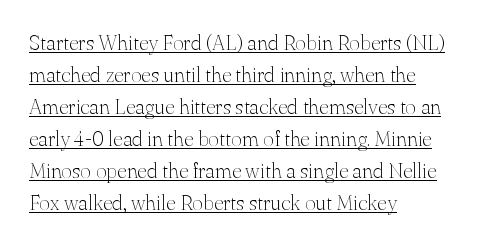
Each new line begins a customary step beneath the previous one. Weight: regular or lighter. The axis of the letterforms is exactly vertical. The text block is weighted toward the left margin, trailing off unevenly rightward. Does a line run under the words? Yes, clearly.
